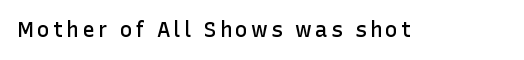
Q: Is the text bold? A: Semi-bold.
Q: Is the text italic (slanted)? A: No, it is upright.
Q: Is the text underlined? A: No.
